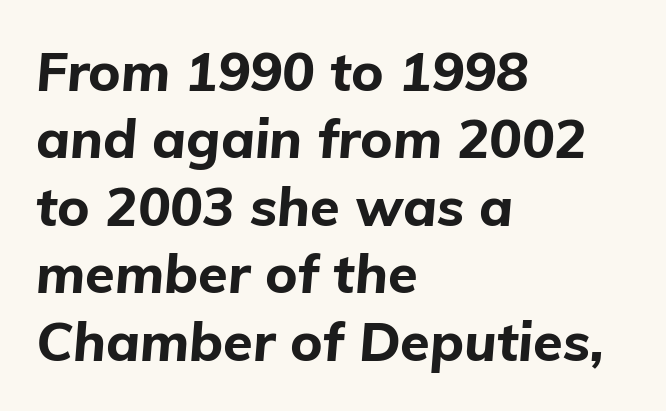
The image shows 54 px bold type, italic (leaning right); set left-aligned, normal line spacing (1.25x), normal letter spacing, not underlined; low stroke contrast and a medium x-height.
